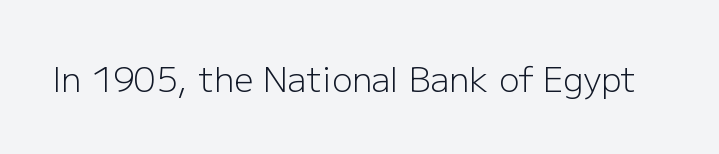
Q: Is the text bold? A: No.
Q: Is the text italic (slanted)? A: No, it is upright.
Q: Is the typeface a serif or a sans-serif typeface? A: Sans-serif.
Q: Is the text underlined? A: No.
Q: Is the spacing between letters normal or unusually wide? A: Normal.
Q: Width (condensed, normal, or wide)? A: Normal.
Q: Stroke contrast? A: Low.
Q: x-height? A: Medium.
Q: Monospaced? A: No.
